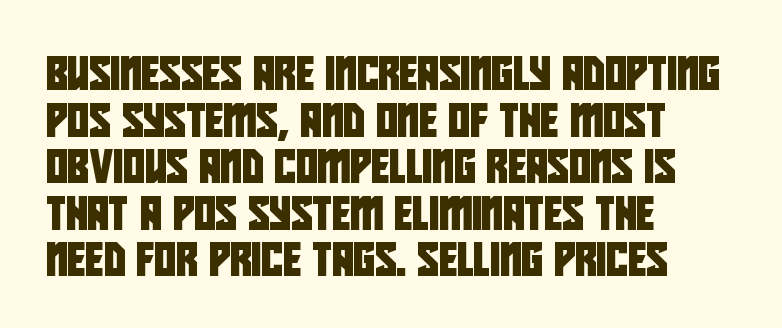
The image shows 33 px condensed sans-serif type; set left-aligned, normal line spacing (1.41x), normal letter spacing, not underlined; low stroke contrast and a large x-height.
